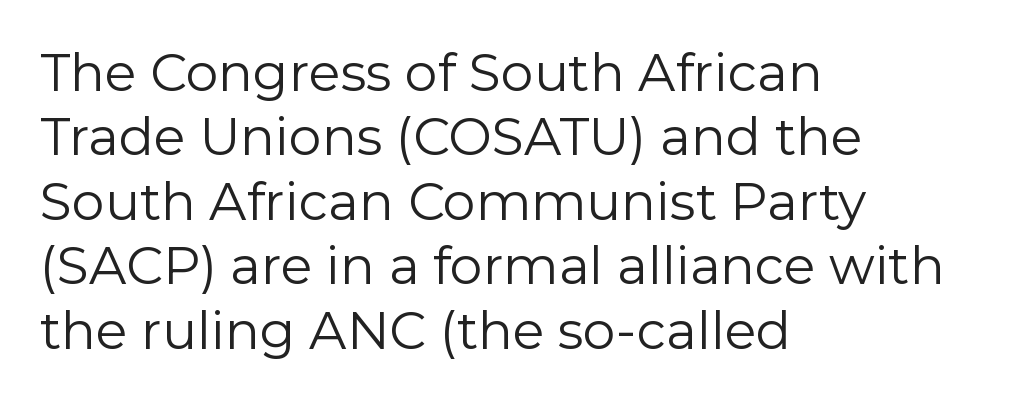
The image shows 52 px regular-weight sans-serif type, upright; set left-aligned, line spacing 1.24x, normal letter spacing, not underlined; low stroke contrast and a medium x-height.
